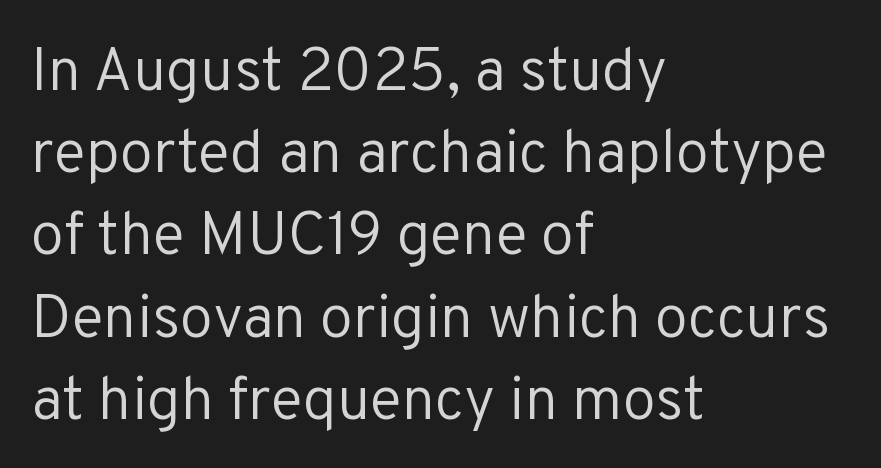
The image shows 60 px regular-weight sans-serif type, upright; set left-aligned, normal line spacing (1.37x), normal letter spacing, not underlined; low stroke contrast and a medium x-height.
